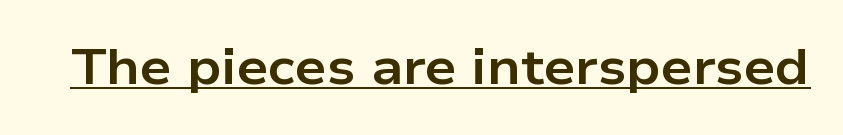
Q: Is the text bold? A: Yes.
Q: Is the text italic (slanted)? A: No, it is upright.
Q: Is the typeface a serif or a sans-serif typeface? A: Sans-serif.
Q: Is the text underlined? A: Yes.
Q: Is the spacing between letters normal or unusually wide? A: Normal.
Q: Width (condensed, normal, or wide)? A: Wide.
Q: Stroke contrast? A: Low.
Q: x-height? A: Medium.
Q: Monospaced? A: No.
